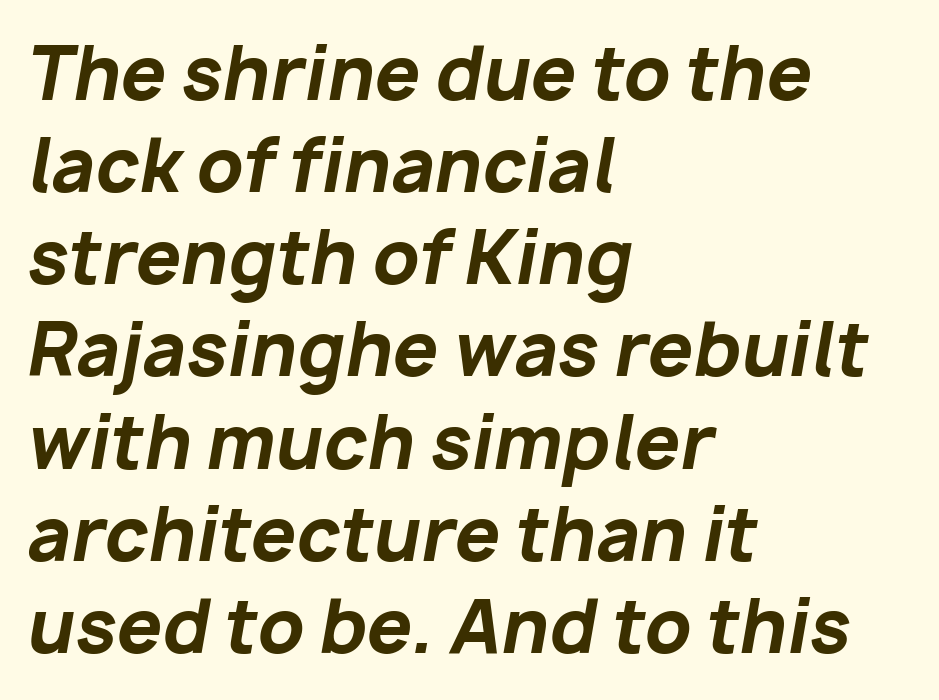
The image shows 72 px bold type, italic (leaning right); set left-aligned, normal line spacing (1.28x), normal letter spacing, not underlined; low stroke contrast and a medium x-height.
